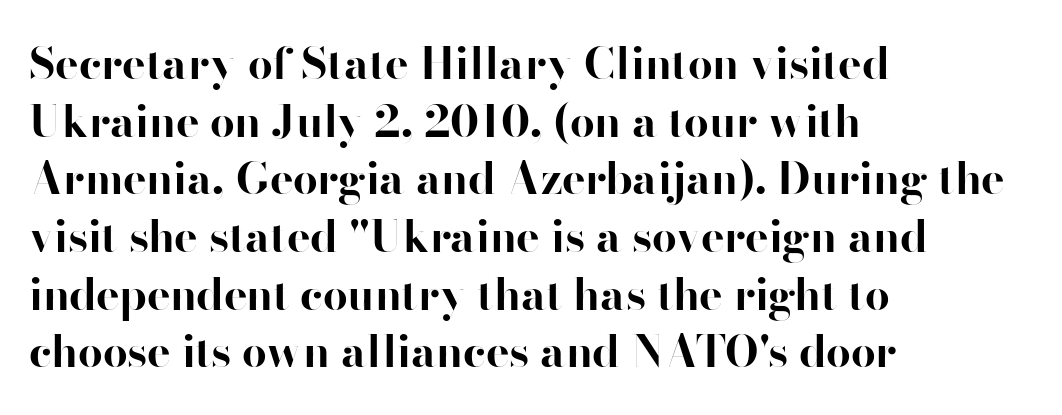
The image shows 44 px bold sans-serif type, upright; set left-aligned, normal line spacing (1.31x), normal letter spacing, not underlined; high stroke contrast and a small x-height.
